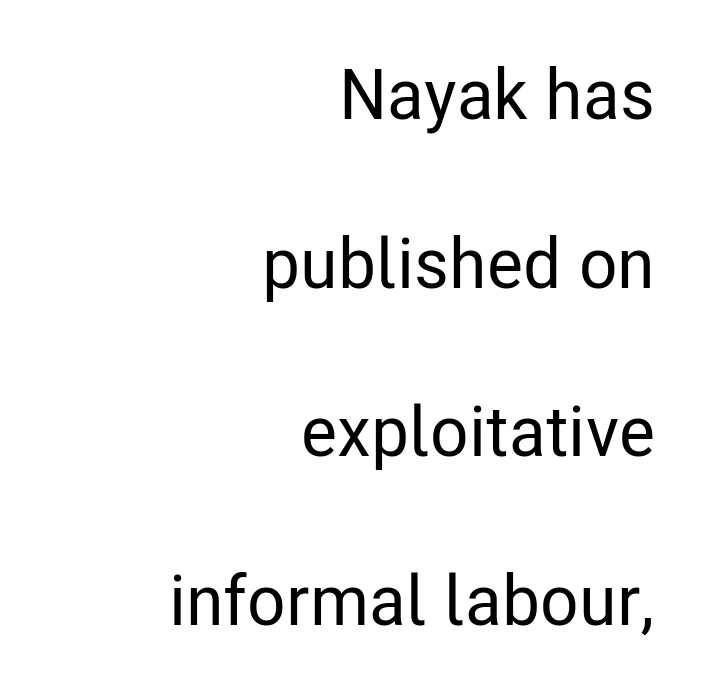
{"serif": "no", "italic": "no", "width": "condensed", "stroke_contrast": "low", "x_height": "medium", "monospaced": "no", "underline": "no", "align": "right", "line_spacing": "loose", "line_spacing_ratio": 2.41, "letter_spacing": "normal", "letter_spacing_em": 0.0, "glyph_px": 70}
